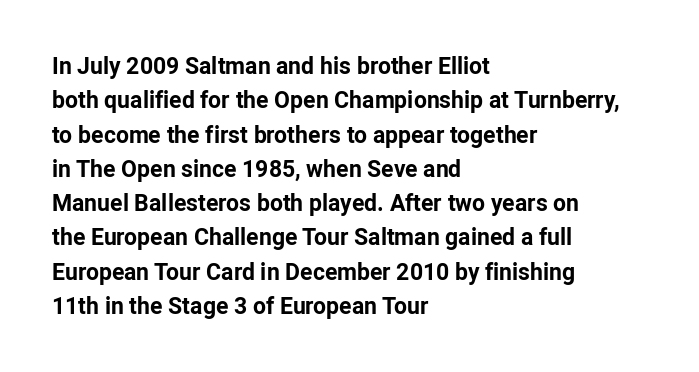
The image shows 23 px bold type, upright; set left-aligned, normal line spacing (1.49x), normal letter spacing, not underlined.
